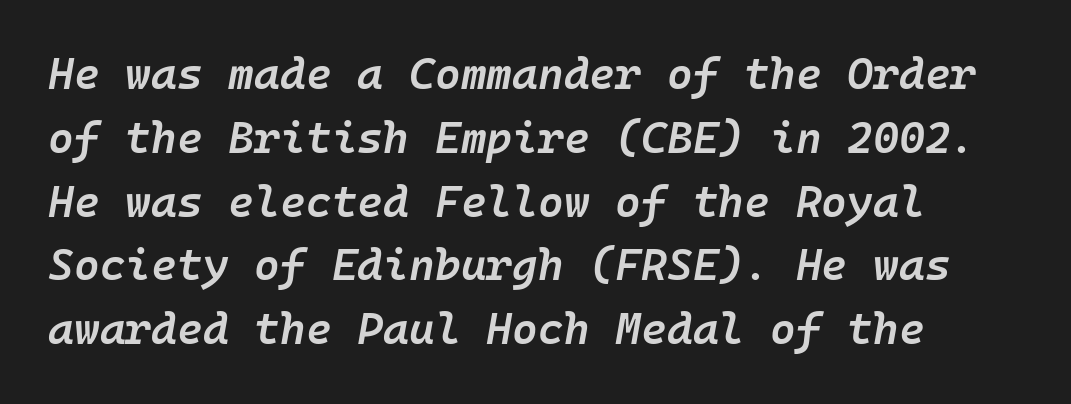
A somewhat darkened texture: the type is semibold rather than bold. Descenders are the only things crossing below the line. Short and long lines alike share a common starting point at left. The letterforms sit shoulder to shoulder at normal distance.
